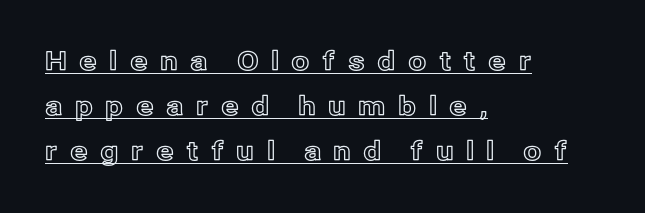
{"italic": "no", "underline": "yes", "align": "left", "line_spacing_ratio": 1.74, "letter_spacing": "wide", "letter_spacing_em": 0.47, "glyph_px": 26}
